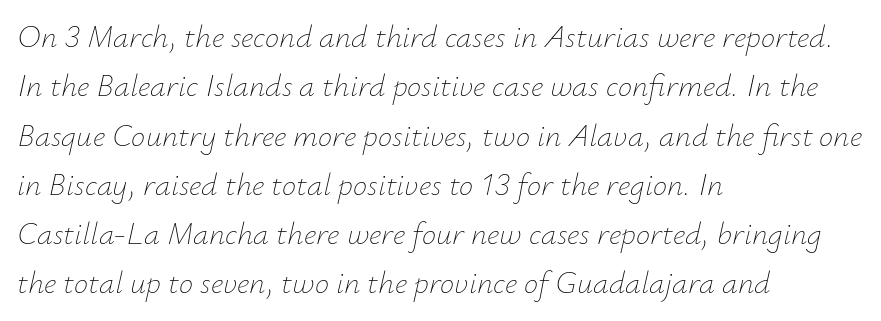
{"italic": "yes", "lean": "right", "slant_degrees": 12, "bold": "no", "weight": "thin", "width": "normal", "stroke_contrast": "low", "x_height": "small", "monospaced": "no", "underline": "no", "align": "left", "line_spacing": "normal", "line_spacing_ratio": 1.54, "letter_spacing": "normal", "letter_spacing_em": 0.0, "glyph_px": 32}
